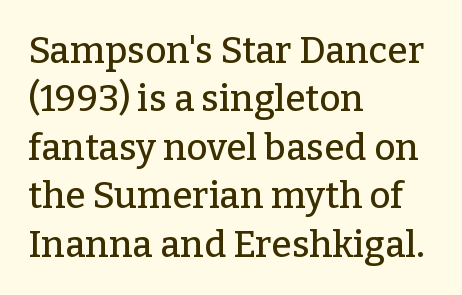
Q: Is the text italic (slanted)? A: No, it is upright.
Q: Is the typeface a serif or a sans-serif typeface? A: Serif.
Q: Is the text underlined? A: No.
Q: How is the paragraph aligned? A: Left-aligned.
Q: Is the spacing between letters normal or unusually wide? A: Normal.
Q: Is the spacing between lines tight, normal or loose? A: Normal.
Q: Width (condensed, normal, or wide)? A: Normal.
Q: Stroke contrast? A: Low.
Q: x-height? A: Medium.
Q: Monospaced? A: No.
